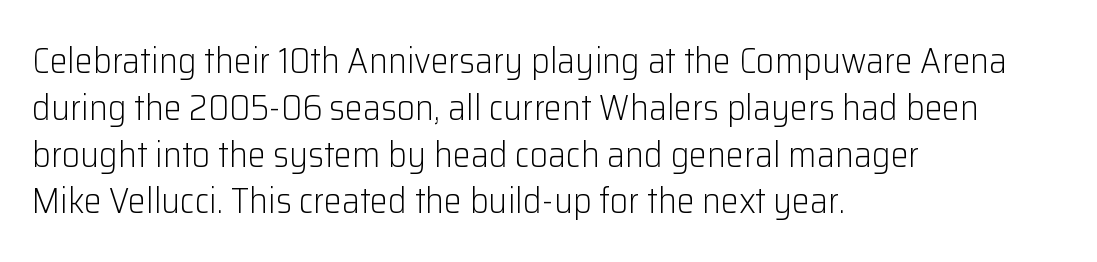
Q: Is the text bold? A: No.
Q: Is the text italic (slanted)? A: No, it is upright.
Q: Is the typeface a serif or a sans-serif typeface? A: Sans-serif.
Q: Is the text underlined? A: No.
Q: How is the paragraph aligned? A: Left-aligned.
Q: Is the spacing between letters normal or unusually wide? A: Normal.
Q: Is the spacing between lines tight, normal or loose? A: Normal.
Q: Width (condensed, normal, or wide)? A: Normal.
Q: Stroke contrast? A: Low.
Q: x-height? A: Medium.
Q: Monospaced? A: No.
